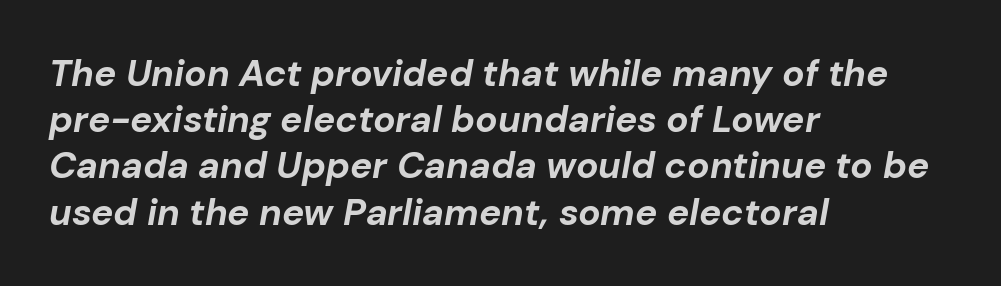
Q: Is the text bold? A: Yes.
Q: Is the text italic (slanted)? A: Yes, it leans right by about 10 degrees.
Q: Is the text underlined? A: No.
Q: How is the paragraph aligned? A: Left-aligned.
Q: Is the spacing between letters normal or unusually wide? A: Normal.
Q: Is the spacing between lines tight, normal or loose? A: Normal.
Q: Width (condensed, normal, or wide)? A: Normal.
Q: Stroke contrast? A: Low.
Q: x-height? A: Medium.
Q: Monospaced? A: No.
